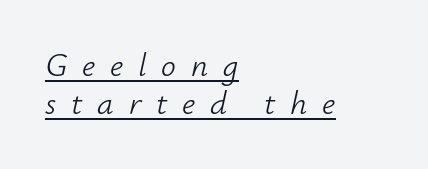
A quiet, ordinary-to-light weight characterises the typeface. A typesetter would mark this as italic. Closely set lines give the paragraph a compact silhouette. The rendering inserts visible extra space after every character. If you drew a ruler down the left edge, every line would touch it.
